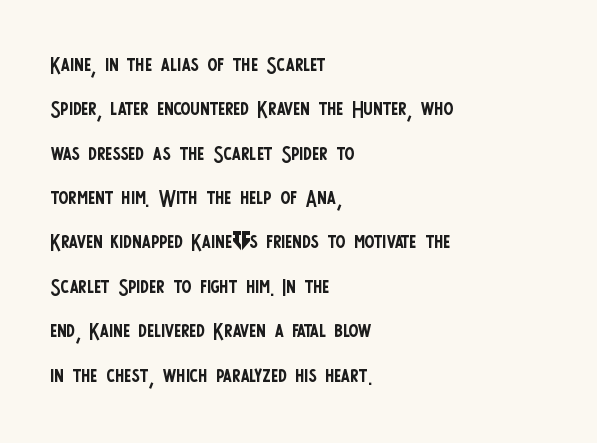
Q: Is the text bold? A: No.
Q: Is the text italic (slanted)? A: No, it is upright.
Q: Is the typeface a serif or a sans-serif typeface? A: Sans-serif.
Q: Is the text underlined? A: No.
Q: How is the paragraph aligned? A: Left-aligned.
Q: Is the spacing between letters normal or unusually wide? A: Normal.
Q: Is the spacing between lines tight, normal or loose? A: Normal.
Q: Width (condensed, normal, or wide)? A: Condensed.
Q: Stroke contrast? A: Low.
Q: x-height? A: Large.
Q: Monospaced? A: No.
